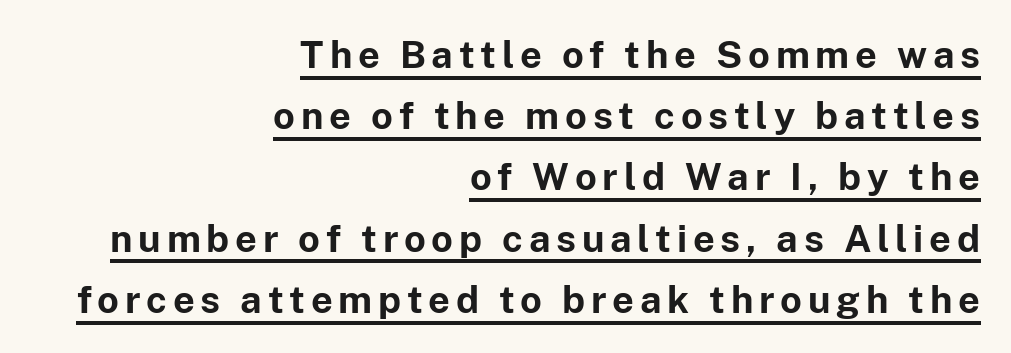
Compared with an ordinary text face, these strokes are far heavier — a full bold. Line ends are locked; line starts wander. Nothing sits at the stroke ends, so this counts as sans-serif. Nope, not italic — everything's standing straight. Caption: lettering with a line underneath.
